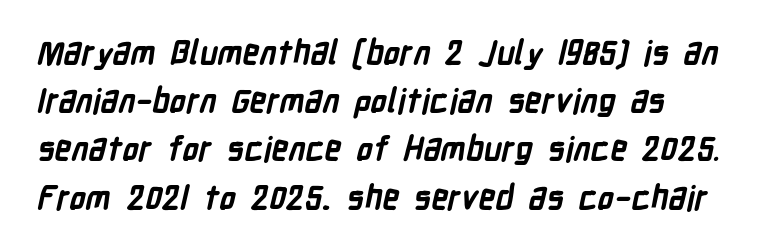
{"serif": "no", "bold": "yes", "weight": "bold", "width": "condensed", "stroke_contrast": "low", "x_height": "medium", "monospaced": "no", "underline": "no", "line_spacing": "normal", "line_spacing_ratio": 1.46, "letter_spacing": "normal", "letter_spacing_em": 0.0, "glyph_px": 33}
